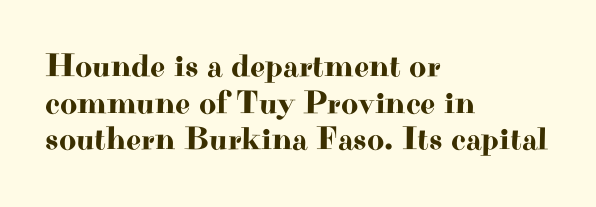
Q: Is the text italic (slanted)? A: No, it is upright.
Q: Is the typeface a serif or a sans-serif typeface? A: Serif.
Q: Is the text underlined? A: No.
Q: How is the paragraph aligned? A: Left-aligned.
Q: Is the spacing between letters normal or unusually wide? A: Normal.
Q: Is the spacing between lines tight, normal or loose? A: Tight.
Q: Width (condensed, normal, or wide)? A: Wide.
Q: Stroke contrast? A: High.
Q: x-height? A: Small.
Q: Monospaced? A: No.
